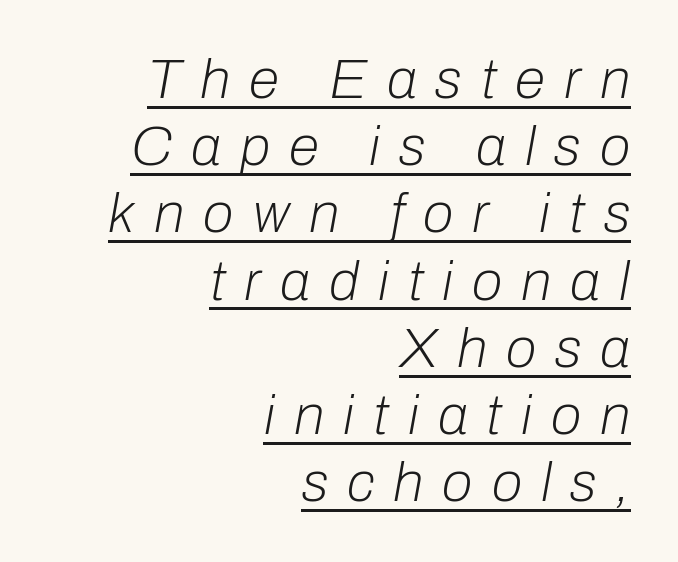
Horizontally, the lines are justified to the trailing edge only. Compared with typical body copy, the letter spacing here is much looser. The string is rendered with underlining switched on. If you drew a line through each stem, it would be angled. Looks like regular typesetting: each glyph gets only the width it needs.
